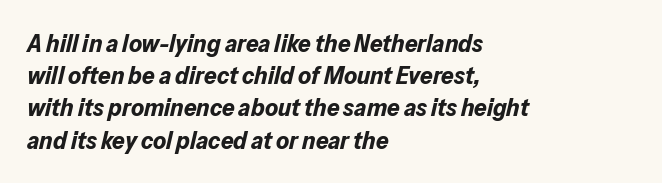
Short note: letters normally spaced. Does the weight exceed regular? Yes, all the way to bold. Descender tails drop into unmarked territory. An italicized treatment has been applied to the whole sample. How would I describe the line gaps? Plain and ordinary.
